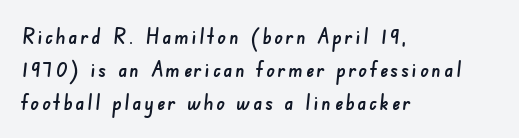
{"underline": "no", "align": "left", "line_spacing": "normal", "line_spacing_ratio": 1.56, "glyph_px": 21}
